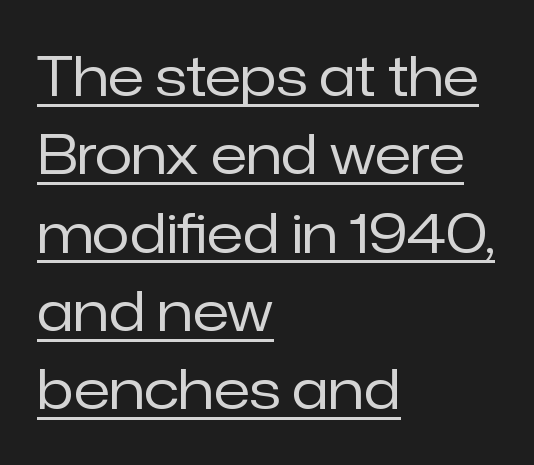
Q: Is the text bold? A: No.
Q: Is the text italic (slanted)? A: No, it is upright.
Q: Is the typeface a serif or a sans-serif typeface? A: Sans-serif.
Q: Is the text underlined? A: Yes.
Q: How is the paragraph aligned? A: Left-aligned.
Q: Is the spacing between letters normal or unusually wide? A: Normal.
Q: Is the spacing between lines tight, normal or loose? A: Normal.
Q: Width (condensed, normal, or wide)? A: Normal.
Q: Stroke contrast? A: Low.
Q: x-height? A: Medium.
Q: Monospaced? A: No.
